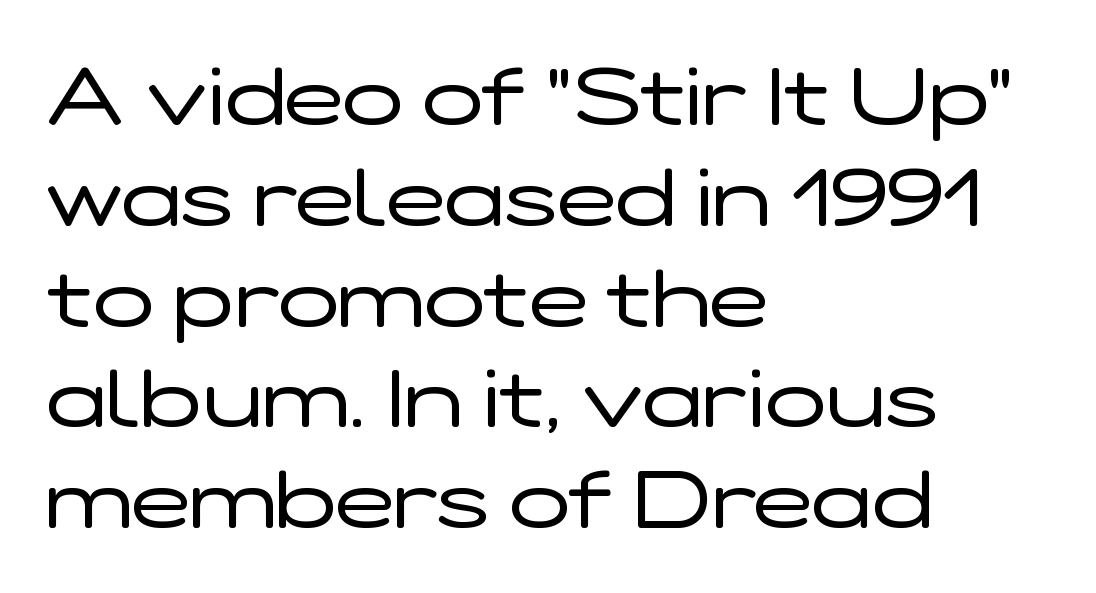
Q: Is the text bold? A: No.
Q: Is the text italic (slanted)? A: No, it is upright.
Q: Is the typeface a serif or a sans-serif typeface? A: Sans-serif.
Q: Is the text underlined? A: No.
Q: How is the paragraph aligned? A: Left-aligned.
Q: Is the spacing between letters normal or unusually wide? A: Normal.
Q: Is the spacing between lines tight, normal or loose? A: Normal.
Q: Width (condensed, normal, or wide)? A: Wide.
Q: Stroke contrast? A: Low.
Q: x-height? A: Medium.
Q: Monospaced? A: No.
